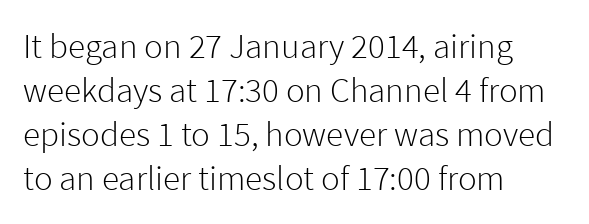
{"serif": "no", "italic": "no", "bold": "no", "weight": "light", "width": "normal", "stroke_contrast": "low", "x_height": "medium", "monospaced": "no", "underline": "no", "align": "left", "line_spacing": "normal", "line_spacing_ratio": 1.26, "letter_spacing": "normal", "letter_spacing_em": 0.0, "glyph_px": 35}
